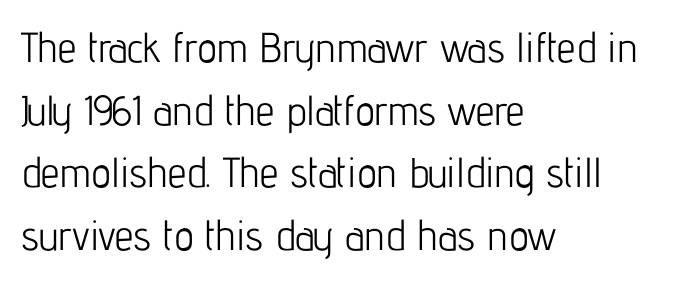
Q: Is the text bold? A: No.
Q: Is the text italic (slanted)? A: No, it is upright.
Q: Is the typeface a serif or a sans-serif typeface? A: Sans-serif.
Q: Is the text underlined? A: No.
Q: How is the paragraph aligned? A: Left-aligned.
Q: Is the spacing between letters normal or unusually wide? A: Normal.
Q: Is the spacing between lines tight, normal or loose? A: Normal.
Q: Width (condensed, normal, or wide)? A: Condensed.
Q: Stroke contrast? A: Low.
Q: x-height? A: Medium.
Q: Monospaced? A: No.
